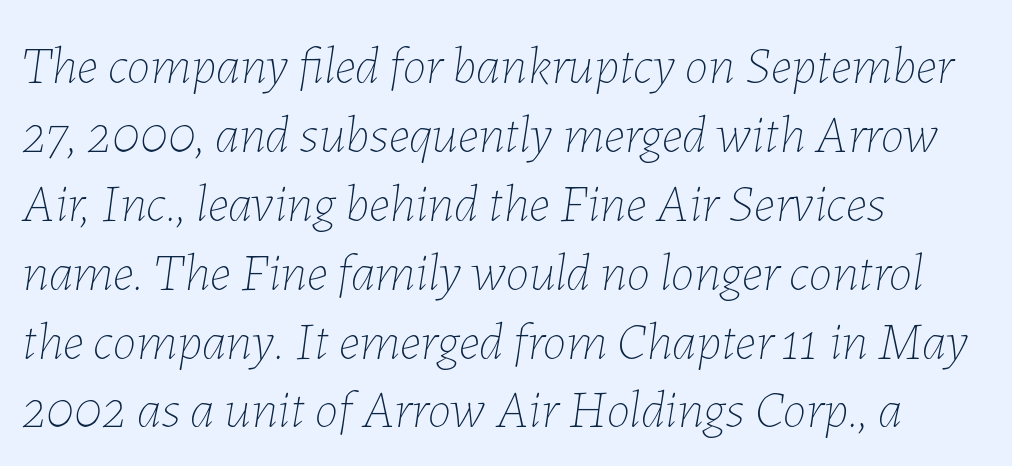
Q: Is the text bold? A: No.
Q: Is the text italic (slanted)? A: Yes, it leans right by about 7 degrees.
Q: Is the text underlined? A: No.
Q: How is the paragraph aligned? A: Left-aligned.
Q: Is the spacing between letters normal or unusually wide? A: Normal.
Q: Is the spacing between lines tight, normal or loose? A: Normal.
Q: Width (condensed, normal, or wide)? A: Normal.
Q: Stroke contrast? A: Low.
Q: x-height? A: Medium.
Q: Monospaced? A: No.
